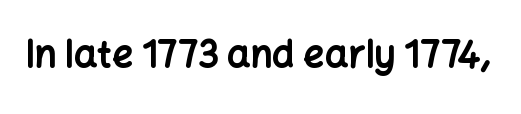
Q: Is the text bold? A: Yes.
Q: Is the text italic (slanted)? A: No, it is upright.
Q: Is the typeface a serif or a sans-serif typeface? A: Sans-serif.
Q: Is the text underlined? A: No.
Q: Is the spacing between letters normal or unusually wide? A: Normal.
Q: Width (condensed, normal, or wide)? A: Normal.
Q: Stroke contrast? A: Low.
Q: x-height? A: Medium.
Q: Monospaced? A: No.
